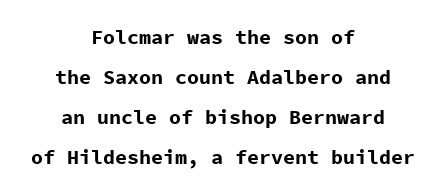
{"italic": "no", "bold": "yes", "underline": "no", "align": "center", "line_spacing": "loose", "line_spacing_ratio": 2.0, "letter_spacing": "normal", "letter_spacing_em": 0.0, "glyph_px": 20}
